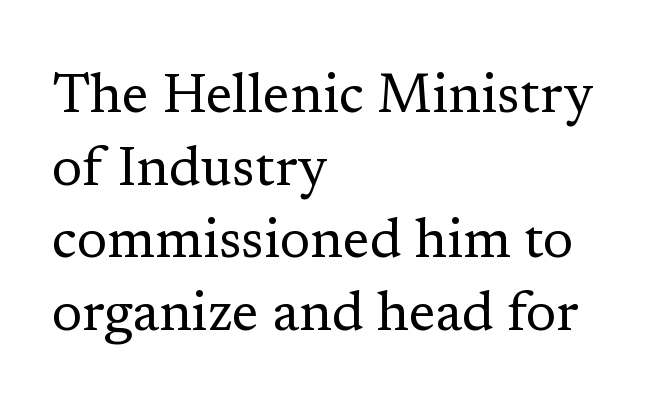
Q: Is the text bold? A: No.
Q: Is the text italic (slanted)? A: No, it is upright.
Q: Is the typeface a serif or a sans-serif typeface? A: Serif.
Q: Is the text underlined? A: No.
Q: How is the paragraph aligned? A: Left-aligned.
Q: Is the spacing between letters normal or unusually wide? A: Normal.
Q: Is the spacing between lines tight, normal or loose? A: Normal.
Q: Width (condensed, normal, or wide)? A: Normal.
Q: Stroke contrast? A: Low.
Q: x-height? A: Medium.
Q: Monospaced? A: No.
